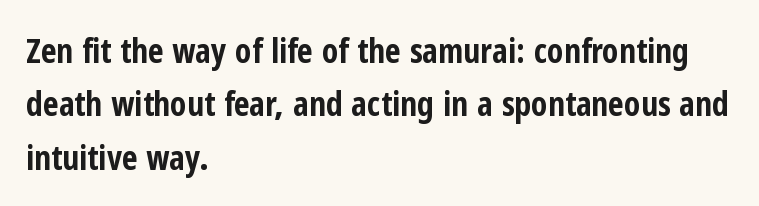
{"serif": "no", "italic": "no", "bold": "yes", "weight": "bold", "width": "condensed", "stroke_contrast": "low", "x_height": "medium", "monospaced": "no", "underline": "no", "align": "left", "line_spacing": "normal", "line_spacing_ratio": 1.57, "letter_spacing": "normal", "letter_spacing_em": 0.0, "glyph_px": 34}
